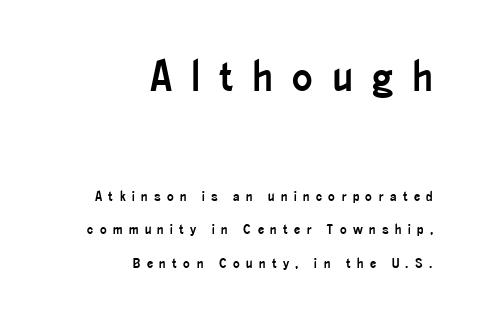
The image shows 43 px condensed sans-serif type, upright; set right-aligned, loose line spacing (2.4x), unusually wide letter spacing (+0.46 em), not underlined; the first (top) block is 3.07x larger; low stroke contrast and a small x-height.
